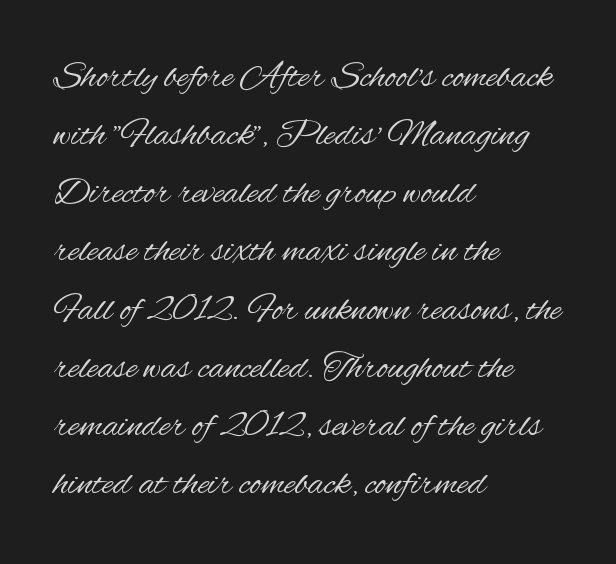
The image shows 38 px regular-weight, condensed sans-serif type; set left-aligned, normal line spacing (1.53x), normal letter spacing, not underlined; medium stroke contrast and a small x-height.
